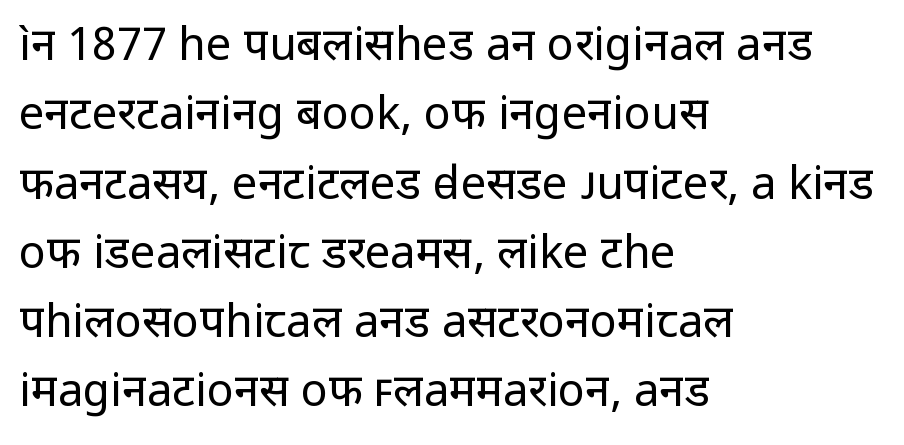
Tracking value appears to be zero — textbook default spacing. Each new line begins a customary step beneath the previous one. The letters look calm and open, with moderate or lighter stems. The gap between lines stays unmarked.
